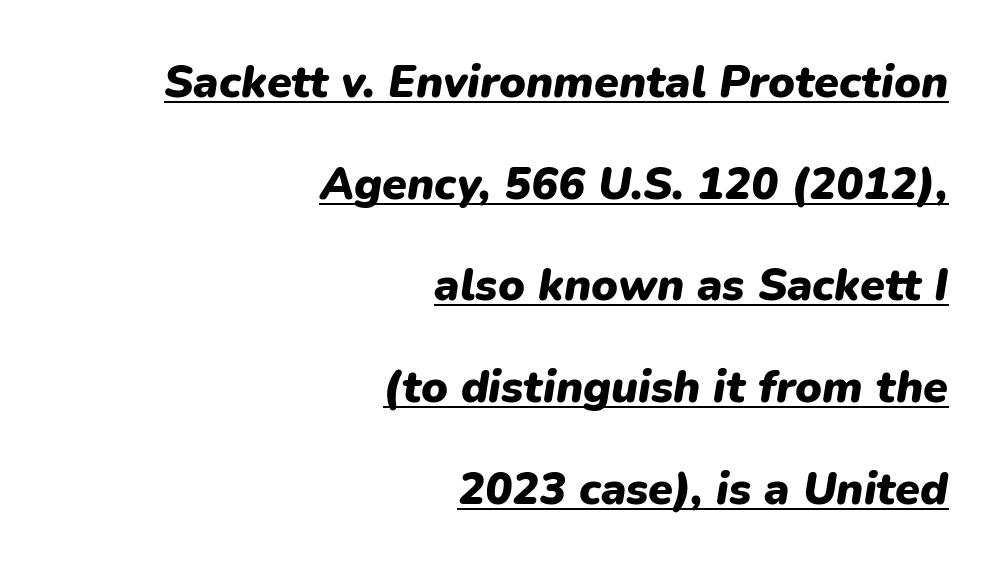
Each new line begins a long way beneath the previous one. A continuous stroke trails under the words, as in a hyperlink. Default kerning and tracking; the words read as compact shapes. A flush-right, rag-left setting is used for this passage. These lines are rendered in a variable-pitch font. Pretty heavy lettering here — definitely bold.
